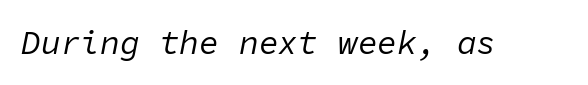
Stems here are at most as thick as an everyday book face. The axis of the letterforms is tilted away from vertical. Standard letterfit; no display-style spreading of the glyphs. Each row of text sits above clean, open space.
